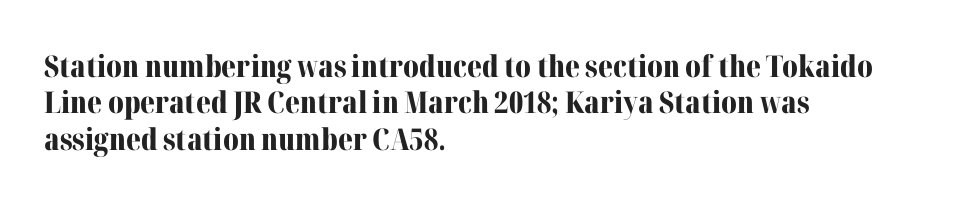
The face used here is proportionally spaced, like ordinary book or web type. These lines keep a tight, regular rhythm from letter to letter. I'd describe the lettering as bold — thick and assertive. Unlike a clean sans, this face finishes its strokes with serifs. The passage shown is not underscored anywhere.
